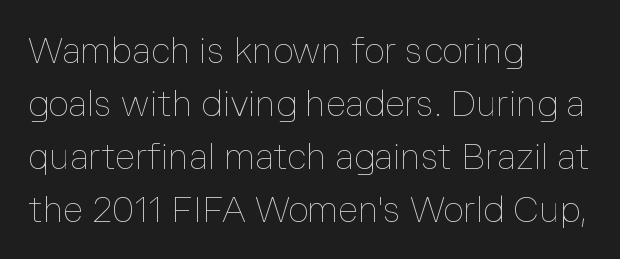
Q: Is the text bold? A: No.
Q: Is the text italic (slanted)? A: No, it is upright.
Q: Is the text underlined? A: No.
Q: How is the paragraph aligned? A: Left-aligned.
Q: Is the spacing between letters normal or unusually wide? A: Normal.
Q: Is the spacing between lines tight, normal or loose? A: Normal.
Q: Width (condensed, normal, or wide)? A: Normal.
Q: Stroke contrast? A: Low.
Q: x-height? A: Medium.
Q: Monospaced? A: No.
